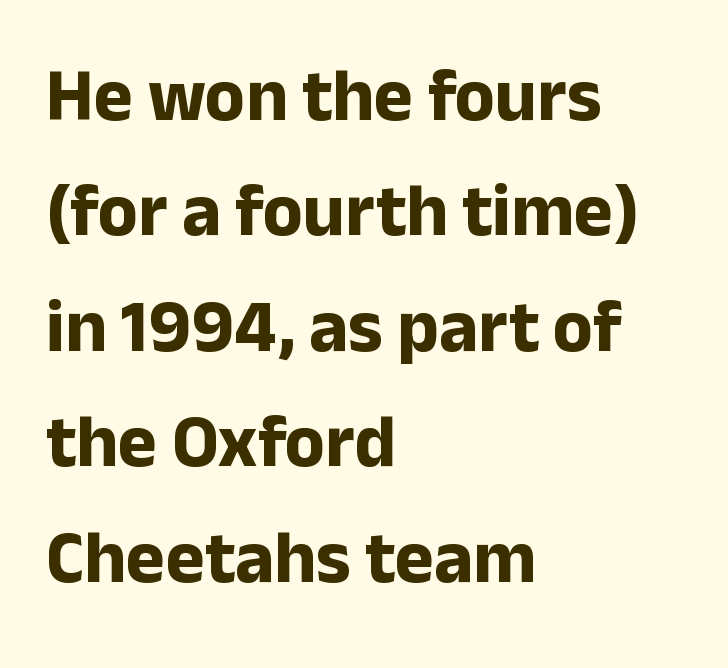
In terms of leading, this rendering sits right in the middle. The typography opts for an upright posture over an oblique one. I'd describe the lettering as bold — thick and assertive. Serif or sans? Sans — the stroke terminals are bare. Descender tails drop into unmarked territory. How are the letters spaced? Ordinarily, with no added tracking.
